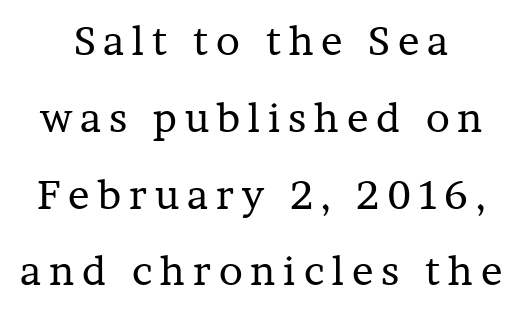
The image shows 40 px regular-weight serif type, upright; set loose line spacing (1.92x), unusually wide letter spacing (+0.2 em), not underlined; low stroke contrast and a medium x-height.
